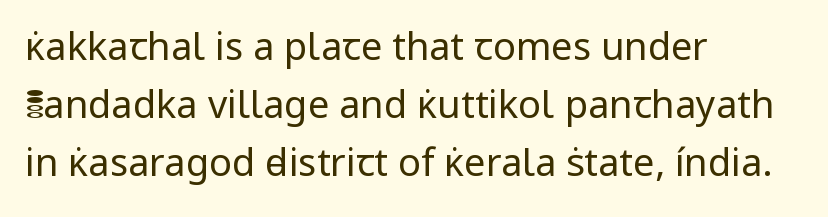
Q: Is the text bold? A: No.
Q: Is the text italic (slanted)? A: No, it is upright.
Q: Is the typeface a serif or a sans-serif typeface? A: Sans-serif.
Q: Is the text underlined? A: No.
Q: How is the paragraph aligned? A: Left-aligned.
Q: Is the spacing between letters normal or unusually wide? A: Normal.
Q: Is the spacing between lines tight, normal or loose? A: Normal.
Q: Width (condensed, normal, or wide)? A: Normal.
Q: Stroke contrast? A: Low.
Q: x-height? A: Medium.
Q: Monospaced? A: No.
